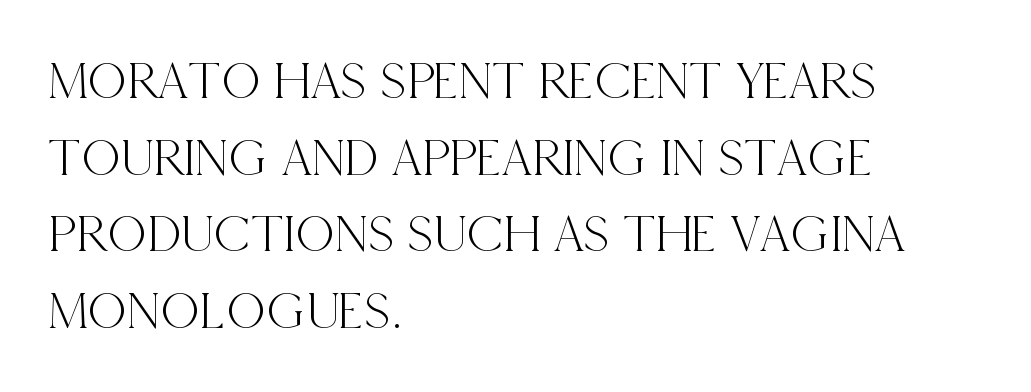
Which margin do the lines hug? The left one — the right edge is uneven. Successive baselines arrive at the customary interval. Each word holds together tightly as a unit, with standard inter-letter gaps. Has an underline been added? It has not.
